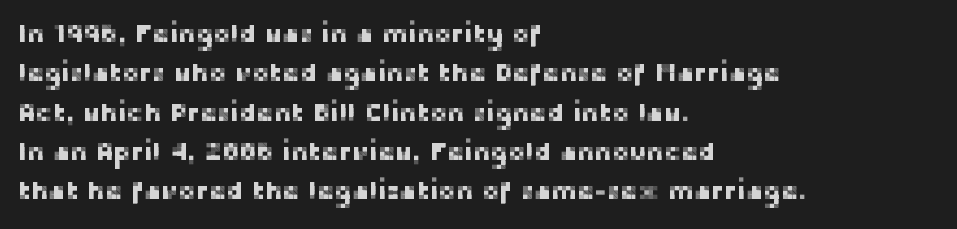
The image shows 26 px text type, upright; set left-aligned, normal line spacing (1.51x), normal letter spacing, not underlined.
